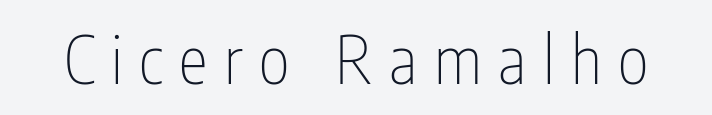
The image shows 66 px thin, condensed sans-serif type, upright; set unusually wide letter spacing (+0.25 em), not underlined; low stroke contrast and a medium x-height.
